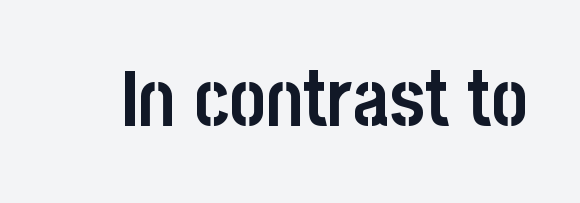
Q: Is the text bold? A: Yes.
Q: Is the text italic (slanted)? A: No, it is upright.
Q: Is the typeface a serif or a sans-serif typeface? A: Sans-serif.
Q: Is the text underlined? A: No.
Q: Is the spacing between letters normal or unusually wide? A: Normal.
Q: Width (condensed, normal, or wide)? A: Condensed.
Q: Stroke contrast? A: Low.
Q: x-height? A: Large.
Q: Monospaced? A: No.
